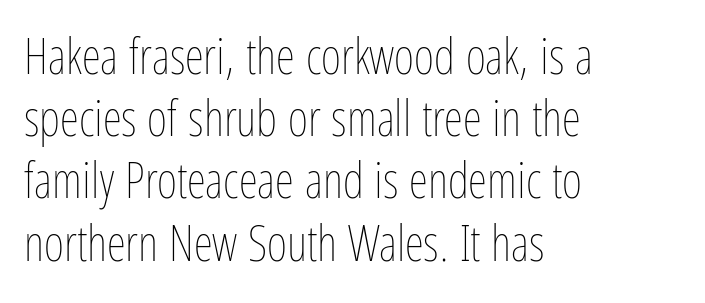
{"italic": "no", "bold": "no", "weight": "thin", "width": "condensed", "stroke_contrast": "low", "x_height": "medium", "monospaced": "no", "underline": "no", "align": "left", "line_spacing": "normal", "line_spacing_ratio": 1.27, "letter_spacing": "normal", "letter_spacing_em": 0.0, "glyph_px": 49}
